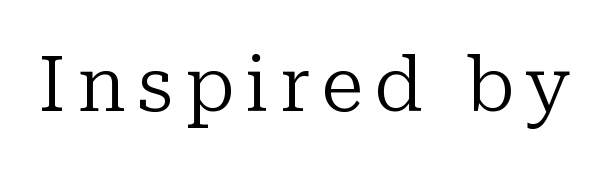
{"serif": "yes", "italic": "no", "bold": "no", "weight": "regular", "width": "normal", "stroke_contrast": "low", "x_height": "medium", "monospaced": "no", "underline": "no", "glyph_px": 77}
